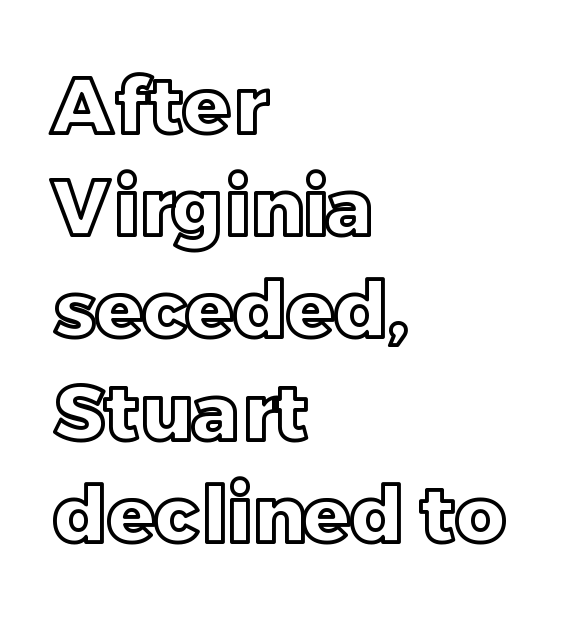
{"italic": "no", "width": "normal", "x_height": "large", "monospaced": "no", "underline": "no", "align": "left", "line_spacing": "normal", "line_spacing_ratio": 1.31, "letter_spacing": "normal", "letter_spacing_em": 0.0, "glyph_px": 78}
